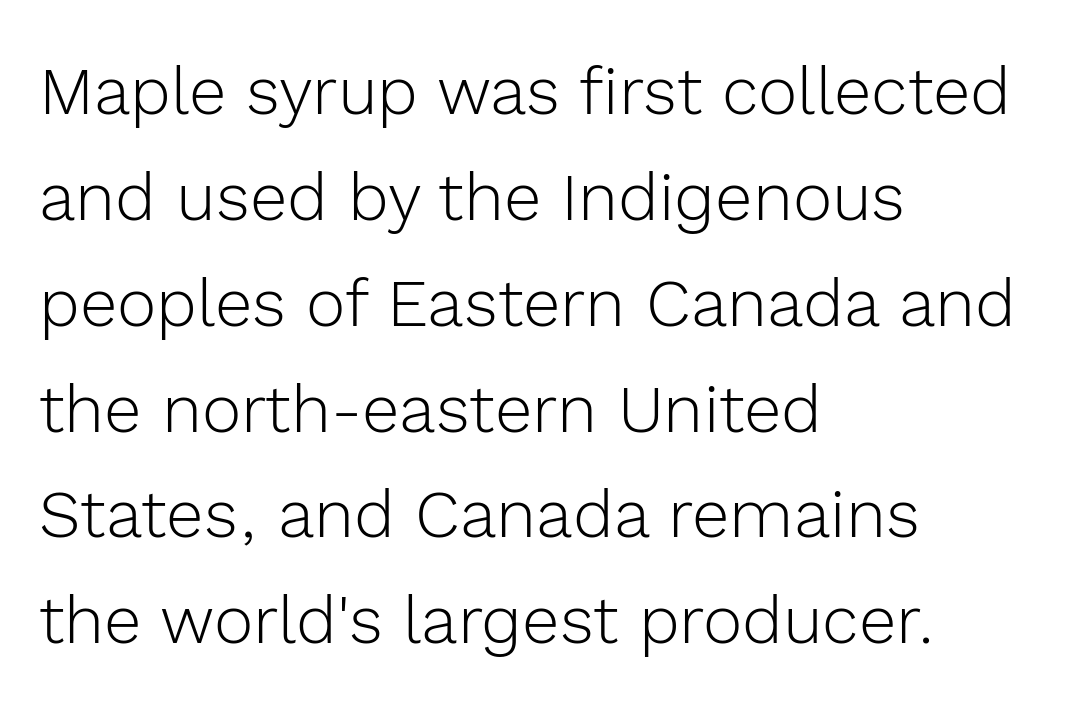
{"serif": "no", "italic": "no", "bold": "no", "weight": "light", "width": "normal", "x_height": "medium", "monospaced": "no", "underline": "no", "align": "left", "line_spacing": "normal", "line_spacing_ratio": 1.58, "letter_spacing": "normal", "letter_spacing_em": 0.0, "glyph_px": 67}
